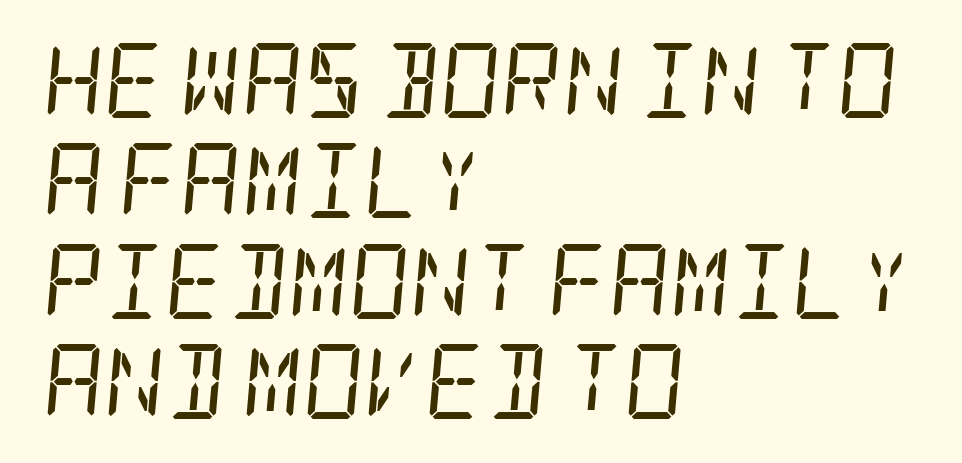
{"serif": "yes", "italic": "yes", "lean": "right", "slant_degrees": 5, "bold": "no", "weight": "regular", "width": "condensed", "stroke_contrast": "low", "x_height": "large", "underline": "no", "align": "left", "line_spacing": "normal", "line_spacing_ratio": 1.34, "letter_spacing": "normal", "letter_spacing_em": 0.0, "glyph_px": 75}
